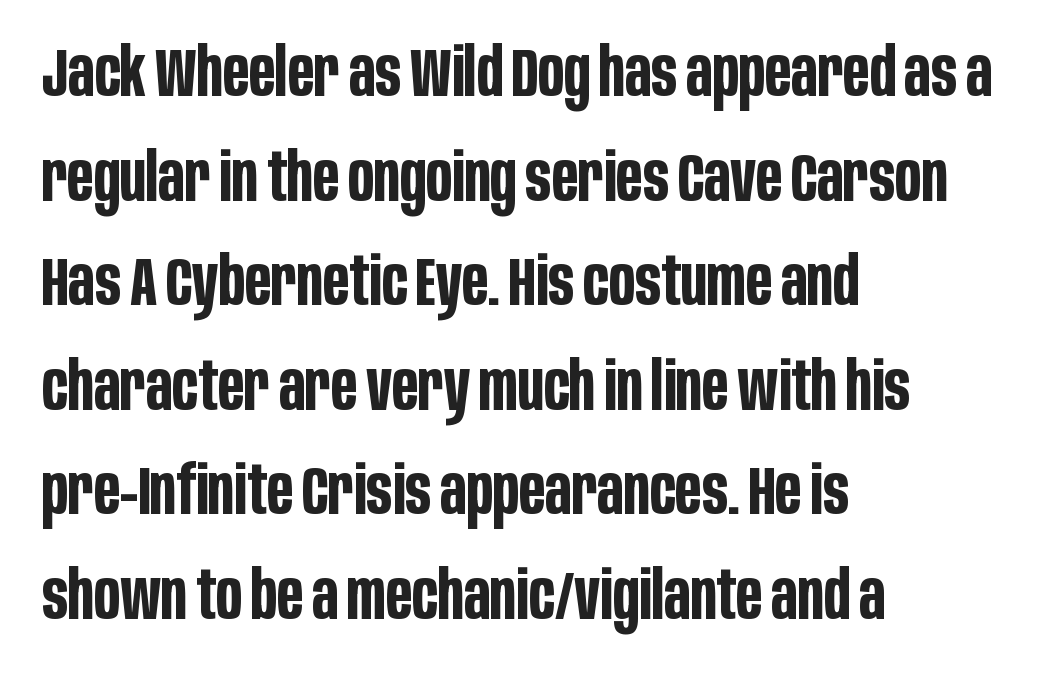
How are the letters spaced? Ordinarily, with no added tracking. This block has exactly the height ordinary leading produces. Students, this is bold: see how much ink each stroke carries. The rag falls on the right side of this text block.
